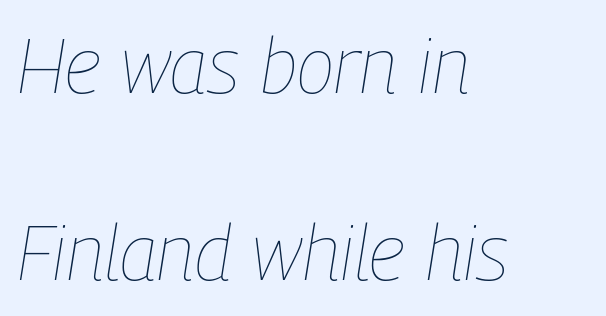
The image shows 78 px thin, condensed type, italic (leaning right); set left-aligned, loose line spacing (2.4x), normal letter spacing, not underlined; low stroke contrast and a medium x-height.
